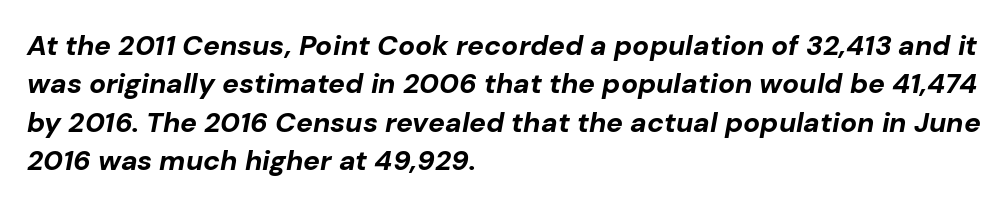
{"italic": "yes", "lean": "right", "slant_degrees": 10, "bold": "yes", "weight": "bold", "width": "normal", "stroke_contrast": "low", "x_height": "medium", "monospaced": "no", "underline": "no", "align": "left", "line_spacing": "normal", "line_spacing_ratio": 1.37, "letter_spacing": "normal", "letter_spacing_em": 0.0, "glyph_px": 28}
